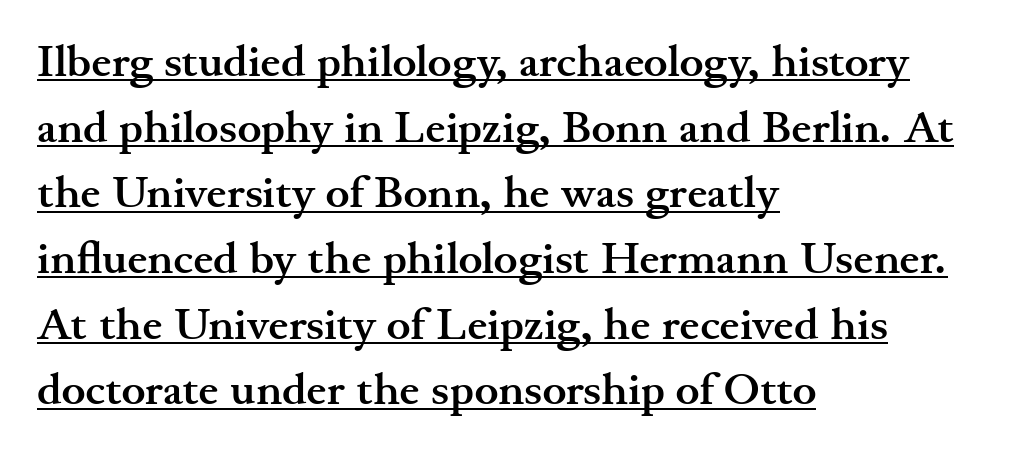
Q: Is the text bold? A: Yes.
Q: Is the text italic (slanted)? A: No, it is upright.
Q: Is the typeface a serif or a sans-serif typeface? A: Serif.
Q: Is the text underlined? A: Yes.
Q: How is the paragraph aligned? A: Left-aligned.
Q: Is the spacing between letters normal or unusually wide? A: Normal.
Q: Is the spacing between lines tight, normal or loose? A: Normal.
Q: Width (condensed, normal, or wide)? A: Wide.
Q: Stroke contrast? A: Medium.
Q: x-height? A: Small.
Q: Monospaced? A: No.
